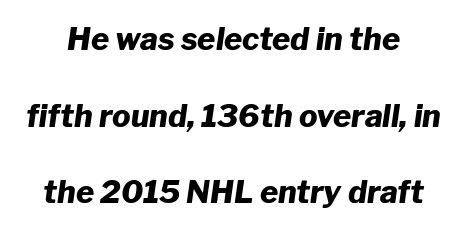
Letter spacing: default. Slanted lettering throughout. These words are printed bold, with thick strokes throughout. The passage shown is typed in a proportional face where columns would drift. A bare baseline throughout the passage. The rendering uses a large line-height, opening up the rows.
